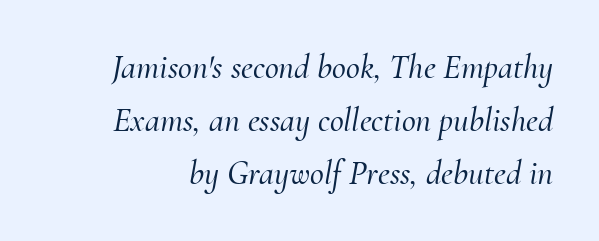
{"serif": "yes", "italic": "yes", "lean": "right", "slant_degrees": 10, "width": "normal", "stroke_contrast": "medium", "x_height": "small", "monospaced": "no", "underline": "no", "line_spacing": "normal", "line_spacing_ratio": 1.56, "letter_spacing": "normal", "letter_spacing_em": 0.0, "glyph_px": 34}
